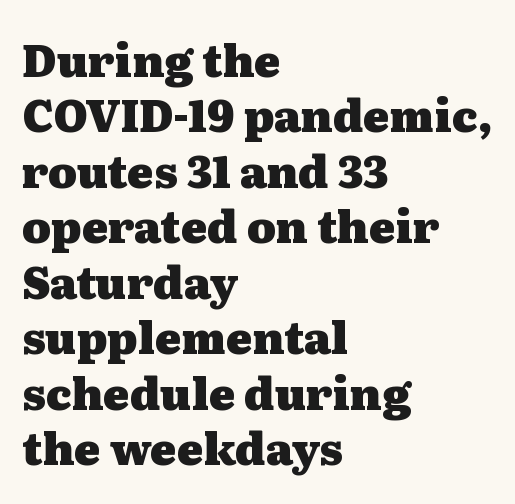
The image shows 44 px heavy, wide serif type, upright; set left-aligned, normal line spacing (1.26x), normal letter spacing, not underlined; medium stroke contrast and a medium x-height.
